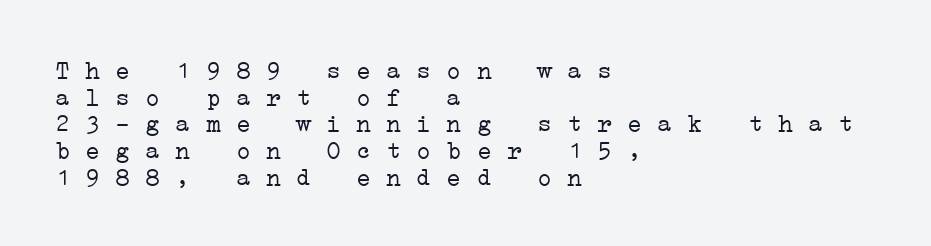
Q: Is the text bold? A: No.
Q: Is the text underlined? A: No.
Q: How is the paragraph aligned? A: Left-aligned.
Q: Is the spacing between letters normal or unusually wide? A: Normal.
Q: Is the spacing between lines tight, normal or loose? A: Tight.
